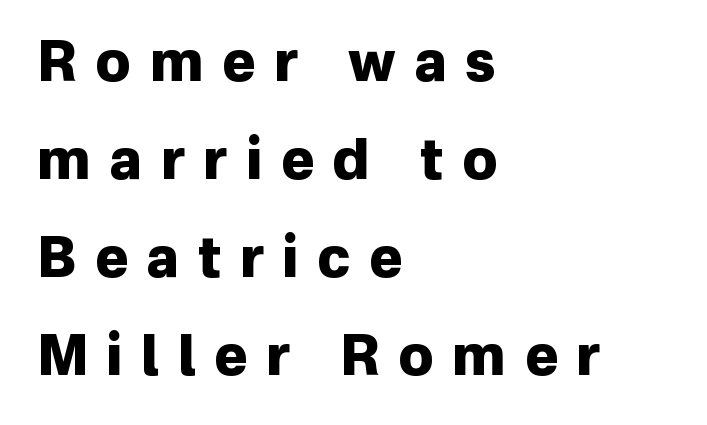
Posture: straight, roman, zero tilt. These lines are rendered in a variable-pitch font. The rendering anchors every line to the left-hand side. On the weight axis this lands at bold, roughly 700.
